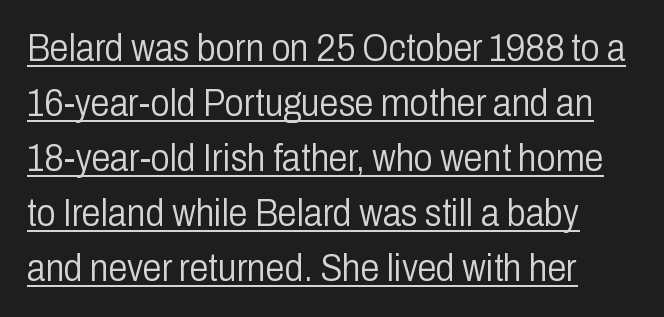
{"serif": "no", "italic": "no", "bold": "no", "weight": "light", "width": "condensed", "stroke_contrast": "low", "x_height": "medium", "monospaced": "no", "underline": "yes", "line_spacing": "normal", "line_spacing_ratio": 1.45, "letter_spacing": "normal", "letter_spacing_em": 0.0, "glyph_px": 38}
